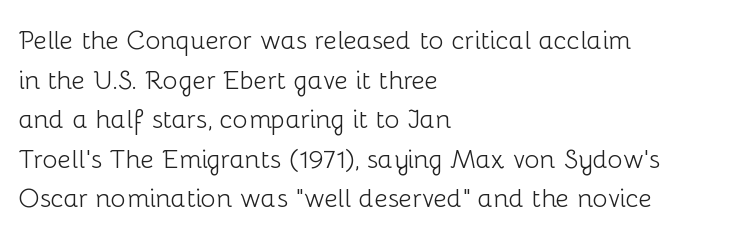
Q: Is the text bold? A: No.
Q: Is the text italic (slanted)? A: No, it is upright.
Q: Is the text underlined? A: No.
Q: How is the paragraph aligned? A: Left-aligned.
Q: Is the spacing between letters normal or unusually wide? A: Normal.
Q: Is the spacing between lines tight, normal or loose? A: Normal.
